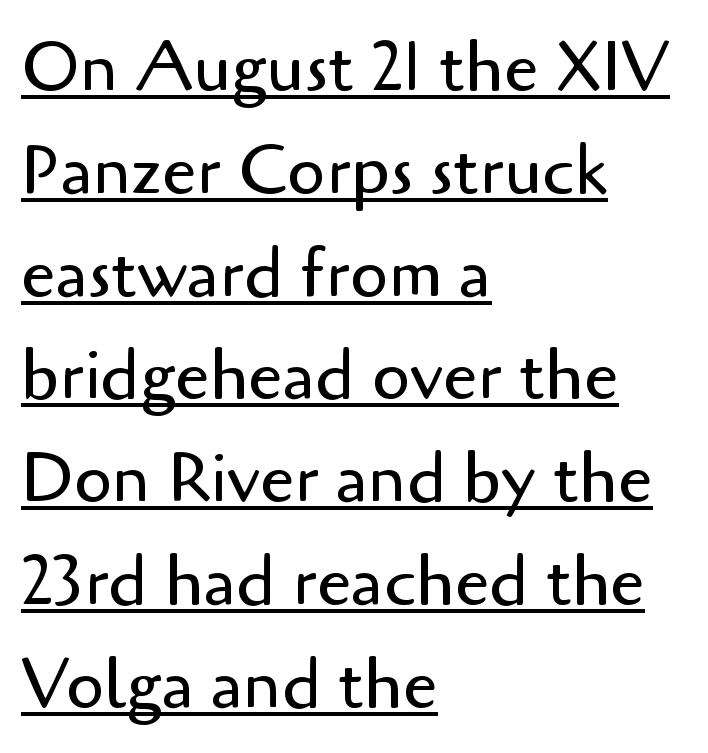
Nothing sits at the stroke ends, so this counts as sans-serif. Summary of vertical rhythm: regular, with standard interline spacing. In CSS terms this would be text-align: left. The specimen includes a rule beneath the text block's lines. A typesetter would call this proportional, since set widths differ per character.
